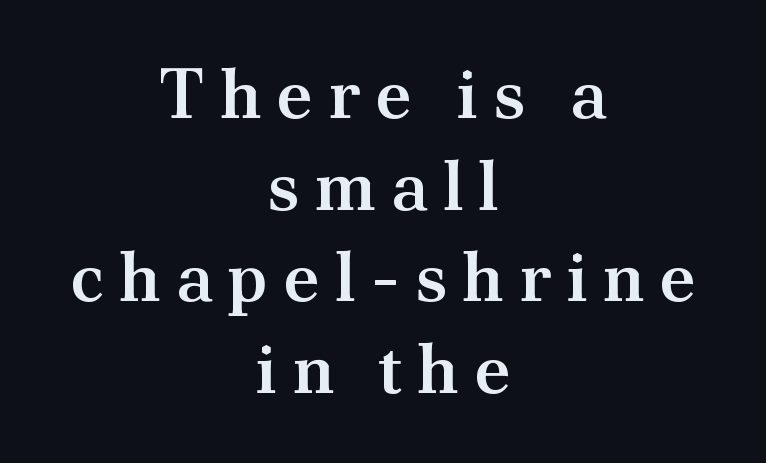
The image shows 70 px semibold serif type, upright; set centered, normal line spacing (1.31x), unusually wide letter spacing (+0.21 em), not underlined; medium stroke contrast and a small x-height.
